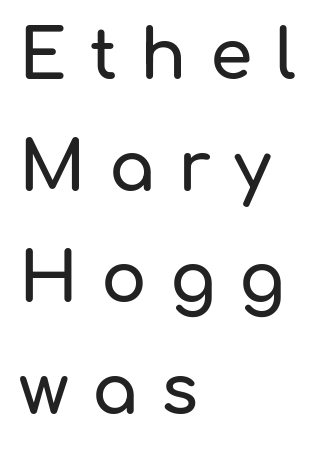
The image shows 68 px sans-serif type, upright; set left-aligned, normal line spacing (1.64x), unusually wide letter spacing (+0.34 em), not underlined; low stroke contrast and a medium x-height.
